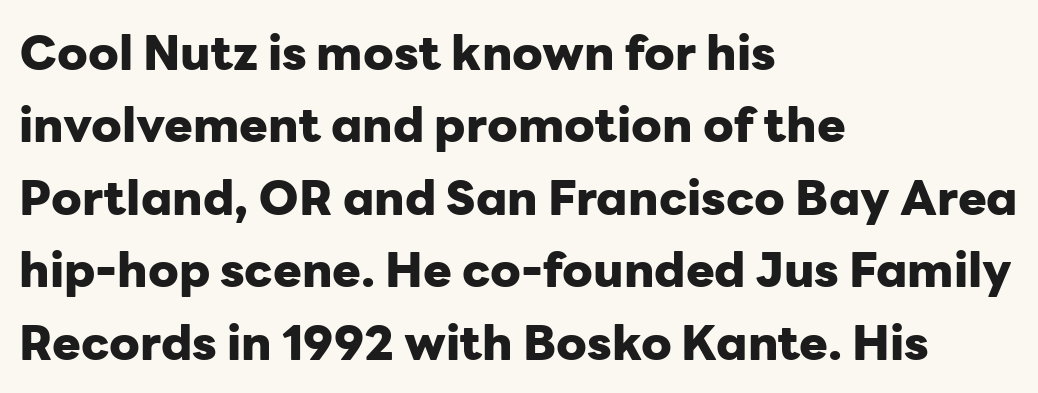
Q: Is the text bold? A: Yes.
Q: Is the text italic (slanted)? A: No, it is upright.
Q: Is the typeface a serif or a sans-serif typeface? A: Sans-serif.
Q: Is the text underlined? A: No.
Q: How is the paragraph aligned? A: Left-aligned.
Q: Is the spacing between letters normal or unusually wide? A: Normal.
Q: Is the spacing between lines tight, normal or loose? A: Normal.
Q: Width (condensed, normal, or wide)? A: Normal.
Q: Stroke contrast? A: Low.
Q: x-height? A: Medium.
Q: Monospaced? A: No.
